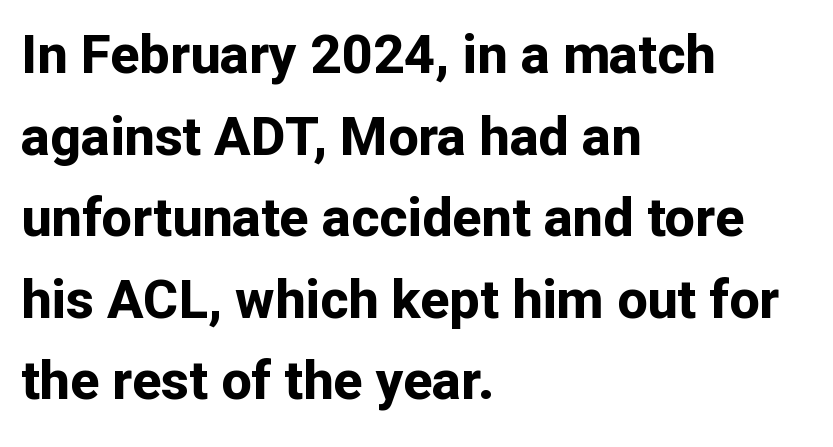
Ascenders rise straight up at ninety degrees. The passage shown is typeset with a sans-serif family. The space beneath each line is pristine and unruled. Summary of weight: heavy, a full bold.
